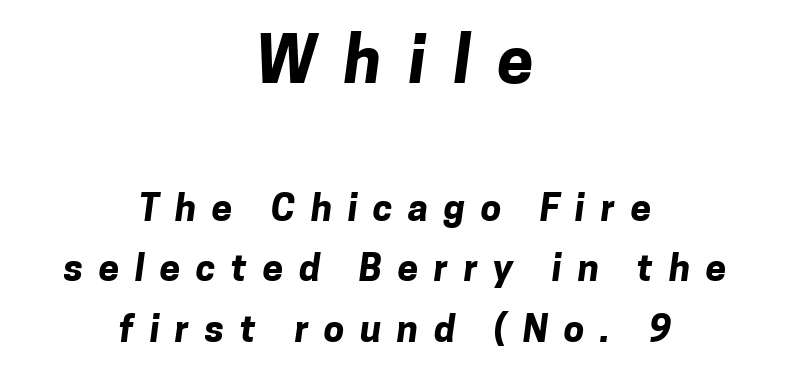
Which margin do the lines hug? Neither — every line sits in the middle. Check the space under the baseline: it is left empty. A typesetter would label this face a sans. Leading matches the norm, producing a regular column.
